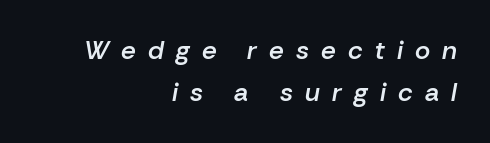
Q: Is the text bold? A: Semi-bold.
Q: Is the text italic (slanted)? A: Yes, it leans right by about 10 degrees.
Q: Is the text underlined? A: No.
Q: How is the paragraph aligned? A: Right-aligned.
Q: Is the spacing between letters normal or unusually wide? A: Unusually wide.
Q: Is the spacing between lines tight, normal or loose? A: Normal.
